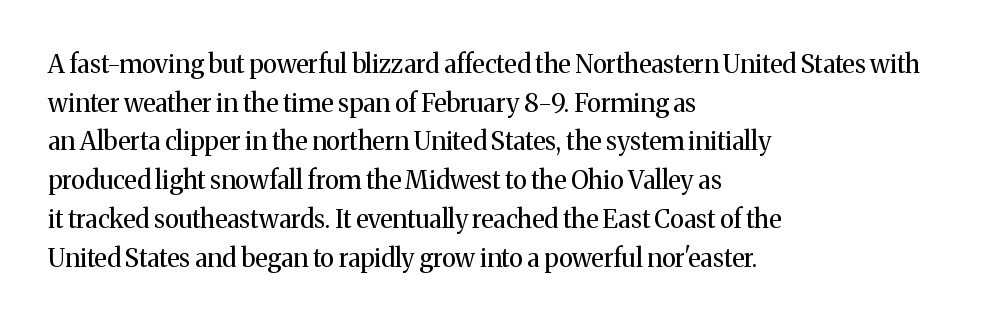
Notice how descenders clear the ascenders below comfortably — that's standard leading. Posture: vertical. Letter spacing: default. This rendering uses left alignment, leaving the right contour irregular.
